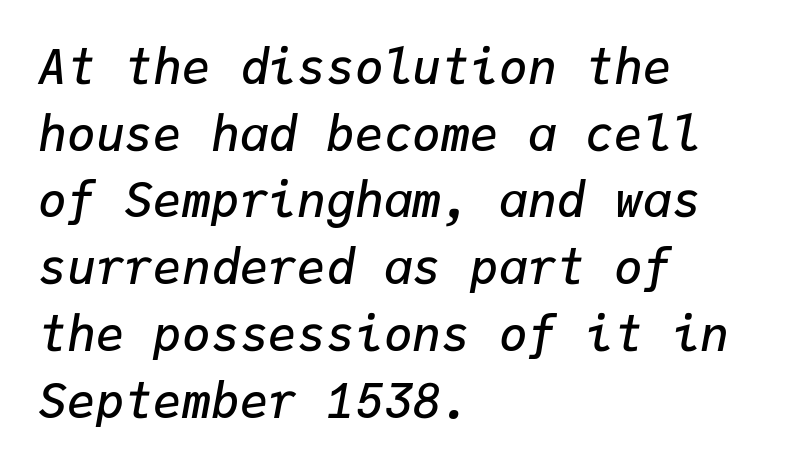
The image shows 48 px semibold type, italic (leaning right), monospaced; set left-aligned, normal line spacing (1.39x), normal letter spacing, not underlined; low stroke contrast and a medium x-height.
